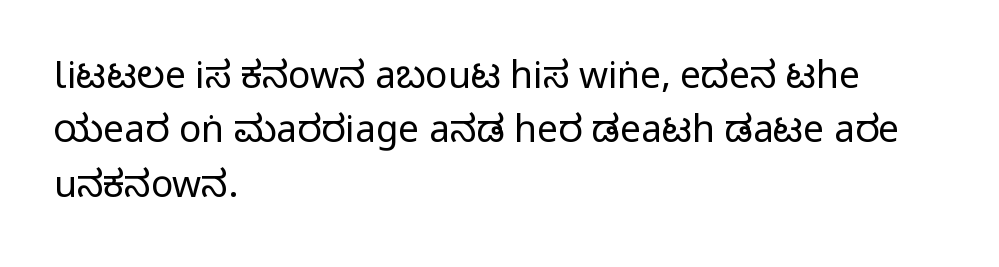
Q: Is the text bold? A: No.
Q: Is the text italic (slanted)? A: No, it is upright.
Q: Is the typeface a serif or a sans-serif typeface? A: Sans-serif.
Q: Is the text underlined? A: No.
Q: How is the paragraph aligned? A: Left-aligned.
Q: Is the spacing between letters normal or unusually wide? A: Normal.
Q: Is the spacing between lines tight, normal or loose? A: Normal.
Q: Width (condensed, normal, or wide)? A: Condensed.
Q: Stroke contrast? A: Low.
Q: x-height? A: Large.
Q: Monospaced? A: No.
